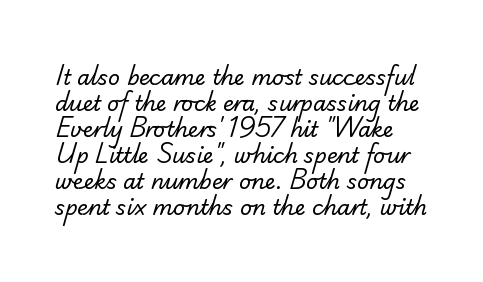
The image shows 21 px text type; set line spacing 1.24x, normal letter spacing, not underlined.
